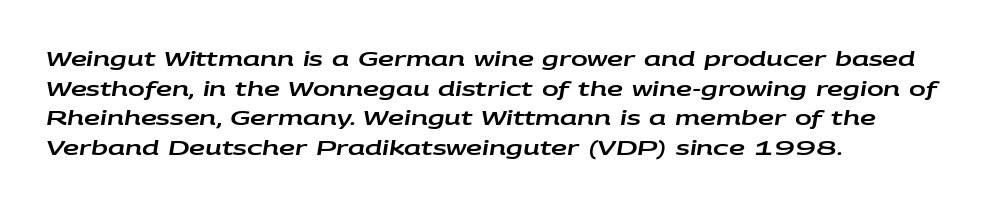
Q: Is the text italic (slanted)? A: Yes, it leans right by about 9 degrees.
Q: Is the text underlined? A: No.
Q: How is the paragraph aligned? A: Left-aligned.
Q: Is the spacing between letters normal or unusually wide? A: Normal.
Q: Is the spacing between lines tight, normal or loose? A: Normal.
